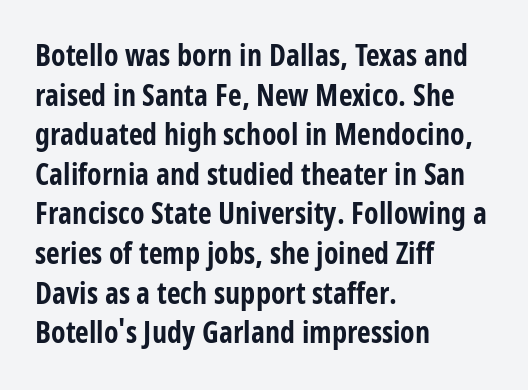
Q: Is the text bold? A: Yes.
Q: Is the text italic (slanted)? A: No, it is upright.
Q: Is the typeface a serif or a sans-serif typeface? A: Sans-serif.
Q: Is the text underlined? A: No.
Q: How is the paragraph aligned? A: Left-aligned.
Q: Is the spacing between letters normal or unusually wide? A: Normal.
Q: Is the spacing between lines tight, normal or loose? A: Normal.
Q: Width (condensed, normal, or wide)? A: Condensed.
Q: Stroke contrast? A: Low.
Q: x-height? A: Large.
Q: Monospaced? A: No.
